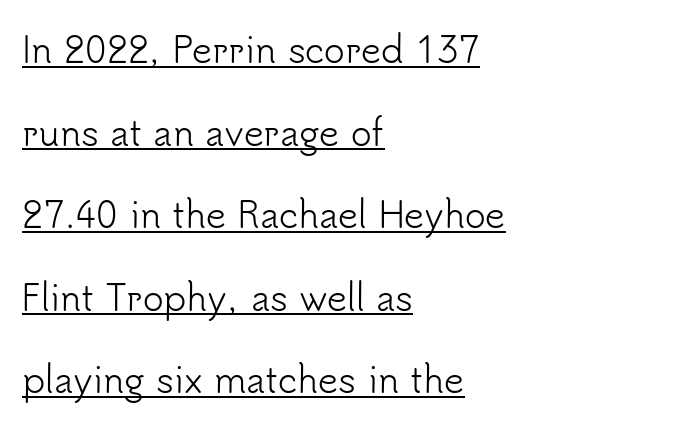
{"serif": "no", "italic": "no", "bold": "no", "weight": "light", "width": "normal", "stroke_contrast": "low", "x_height": "small", "monospaced": "no", "underline": "yes", "align": "left", "line_spacing": "loose", "line_spacing_ratio": 2.36, "letter_spacing": "normal", "letter_spacing_em": 0.0, "glyph_px": 35}
